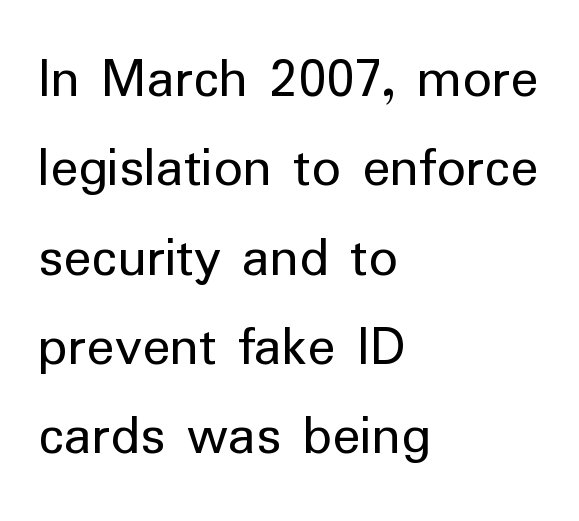
Weight class: somewhere from thin through regular. This sample uses plain, unmodified letter spacing. Bare-footed words on every line. Line starts are locked; line ends wander. Is this a fixed-width face? No — the glyphs have proportional, varying widths. Rows of type keep a routine distance in the vertical direction.
